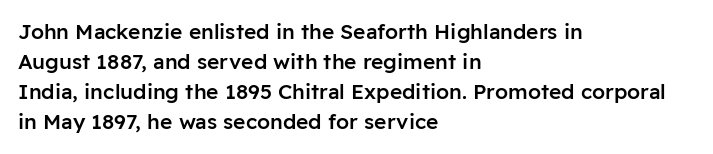
The image shows 21 px text type, upright; set left-aligned, normal line spacing (1.43x), normal letter spacing, not underlined.
